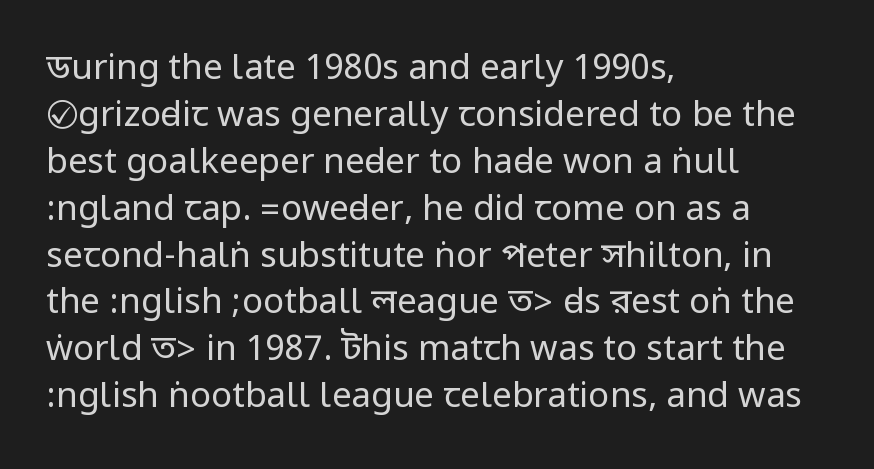
The image shows 35 px regular-weight, condensed sans-serif type, upright; set left-aligned, normal line spacing (1.34x), normal letter spacing, not underlined; low stroke contrast.
